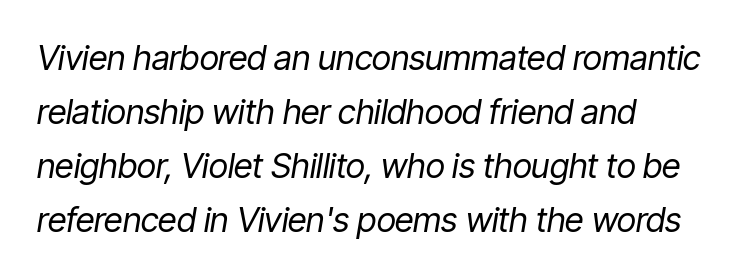
The image shows 34 px regular-weight, condensed type, italic (leaning right); set left-aligned, normal line spacing (1.59x), normal letter spacing, not underlined; low stroke contrast and a medium x-height.
